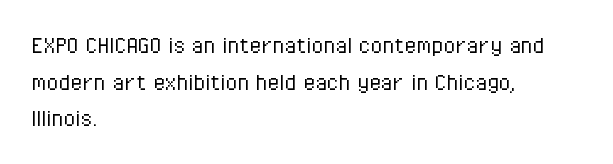
The image shows 27 px text type, upright; set left-aligned, normal line spacing (1.36x), normal letter spacing, not underlined.
